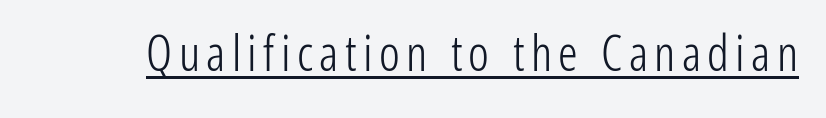
The image shows 49 px light, condensed sans-serif type, upright; set underlined; low stroke contrast and a medium x-height.
